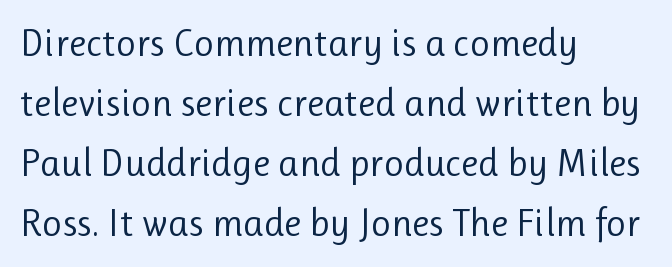
The image shows 39 px regular-weight sans-serif type, upright; set left-aligned, normal line spacing (1.54x), normal letter spacing, not underlined; low stroke contrast and a medium x-height.
